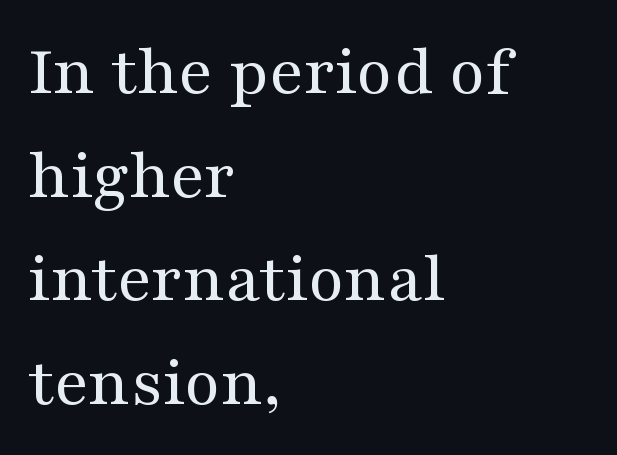
Does the type have serifs? Yes, each stem ends in a small foot. Does extra space separate the letters? No, they use regular spacing. These lines are rendered in a variable-pitch font. Interline gaps are of average width in this sample. These lines were composed using upright roman letters. The string is rendered with underlining switched off.
